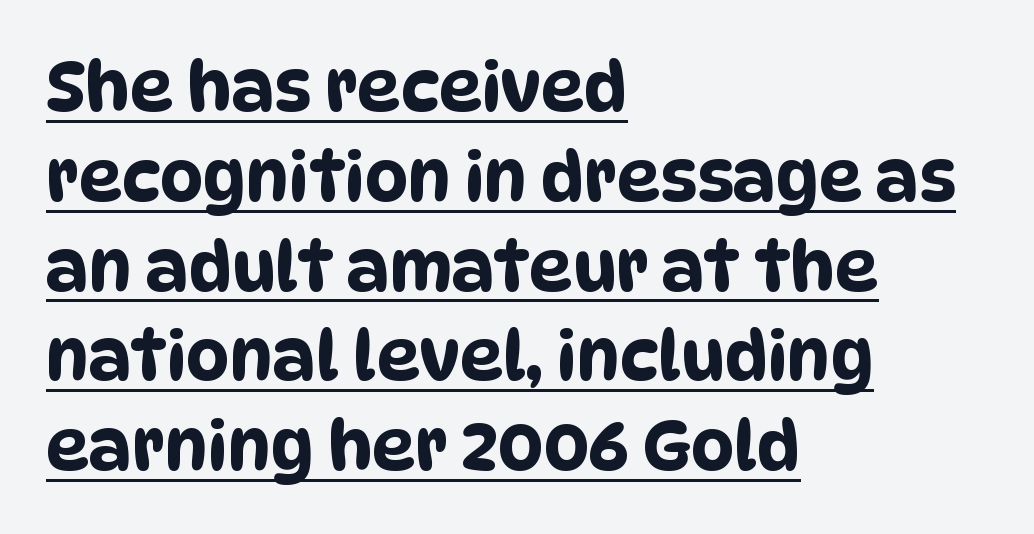
Quick note: underline on. What kind of face is this? One without serifs — a sans. The letters advance in unequal steps, a hallmark of proportional type. These lines are set flush left with a ragged right edge. A typesetter would call this leading conventional body-copy spacing.
